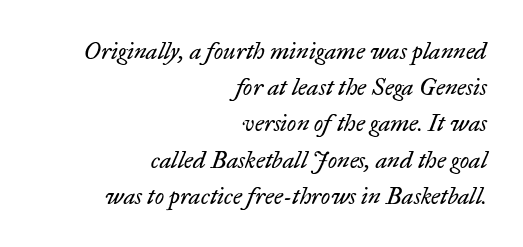
Q: Is the text bold? A: No.
Q: Is the text italic (slanted)? A: Yes, it leans right by about 17 degrees.
Q: Is the text underlined? A: No.
Q: How is the paragraph aligned? A: Right-aligned.
Q: Is the spacing between letters normal or unusually wide? A: Normal.
Q: Is the spacing between lines tight, normal or loose? A: Normal.
